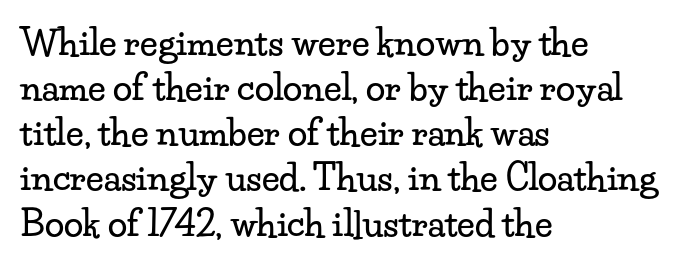
The image shows 35 px wide serif type, upright; set left-aligned, normal line spacing (1.29x), normal letter spacing, not underlined; low stroke contrast and a small x-height.
